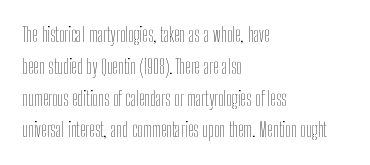
{"italic": "no", "bold": "no", "underline": "no", "align": "left", "line_spacing": "normal", "line_spacing_ratio": 1.59, "letter_spacing": "normal", "letter_spacing_em": 0.0, "glyph_px": 20}
